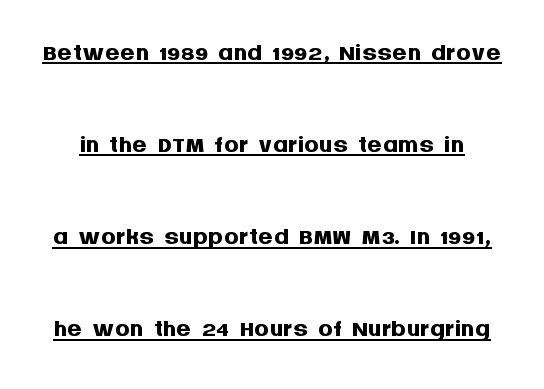
The sample's only ornament is a line tracing under the words. The gaps between neighbouring characters are ordinary and unremarkable. Nothing sits at the stroke ends, so this counts as sans-serif. Strong, thick strokes mark this as bold type.
